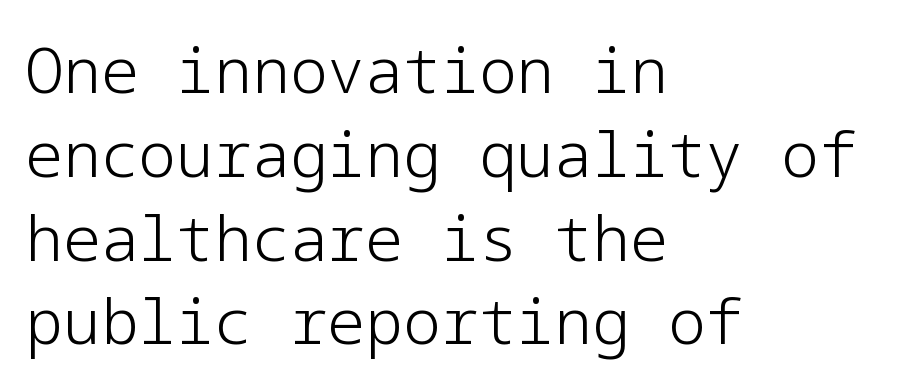
Q: Is the text bold? A: No.
Q: Is the text italic (slanted)? A: No, it is upright.
Q: Is the typeface a serif or a sans-serif typeface? A: Sans-serif.
Q: Is the text underlined? A: No.
Q: How is the paragraph aligned? A: Left-aligned.
Q: Is the spacing between letters normal or unusually wide? A: Normal.
Q: Is the spacing between lines tight, normal or loose? A: Normal.
Q: Width (condensed, normal, or wide)? A: Normal.
Q: Stroke contrast? A: Low.
Q: x-height? A: Medium.
